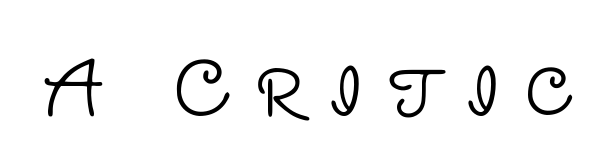
{"serif": "no", "bold": "no", "weight": "light", "width": "normal", "stroke_contrast": "low", "x_height": "large", "monospaced": "no", "underline": "no", "letter_spacing": "wide", "letter_spacing_em": 0.31, "glyph_px": 75}
